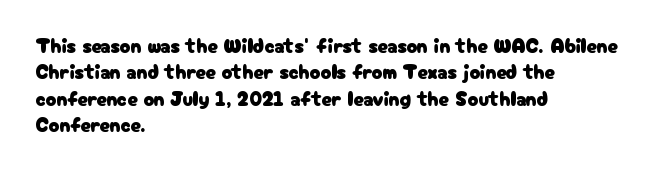
Default kerning and tracking; the words read as compact shapes. Evenly set lines give the paragraph a standard silhouette. In CSS terms this would be text-align: left. A bare baseline throughout the passage. Every character sits straight up, as roman type does.
